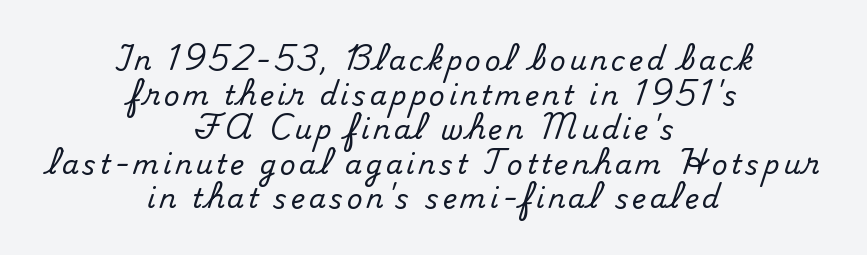
The image shows 27 px text type; set centered, normal line spacing (1.28x), not underlined.
